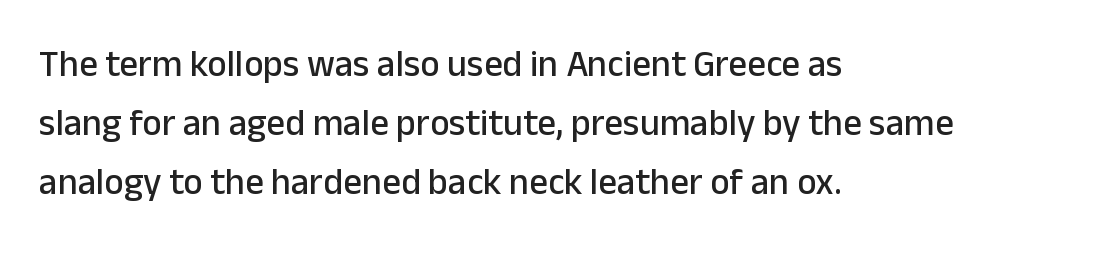
Typographically, this falls in the sans-serif category. Underlining? Definitely not there. The letters advance in unequal steps, a hallmark of proportional type. Designer's note — italics off, roman on. Each line starts at the same left margin while the right side varies.
